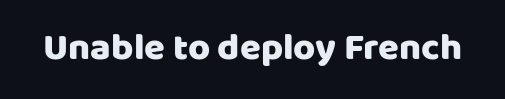
Beneath every word, the page is bare. Varying glyph widths throughout — classic text-font behaviour. Are there feet on the stems? There aren't — it's a sans. Every stem runs plumb, perpendicular to the baseline. The rendering keeps characters at their native spacing.
